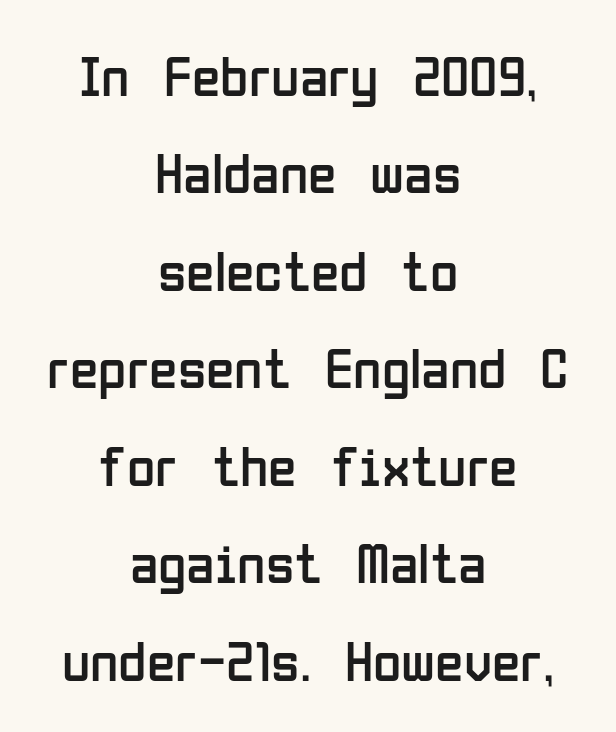
The image shows 58 px regular-weight, condensed sans-serif type, upright; set centered, normal line spacing (1.68x), normal letter spacing, not underlined; low stroke contrast and a medium x-height.
